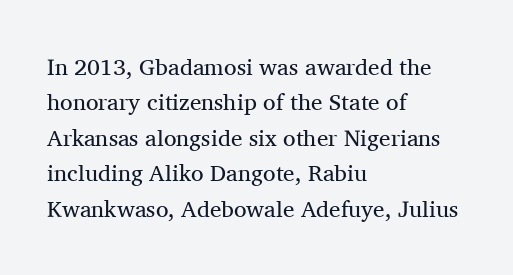
Q: Is the text bold? A: No.
Q: Is the text italic (slanted)? A: No, it is upright.
Q: Is the text underlined? A: No.
Q: How is the paragraph aligned? A: Left-aligned.
Q: Is the spacing between letters normal or unusually wide? A: Normal.
Q: Is the spacing between lines tight, normal or loose? A: Normal.
